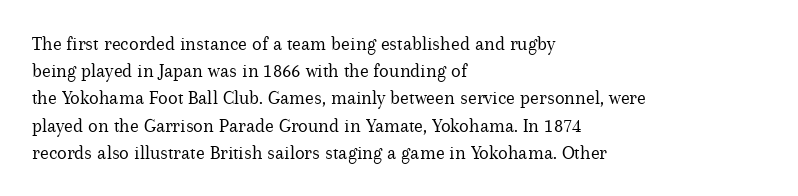
{"italic": "no", "bold": "no", "underline": "no", "align": "left", "line_spacing": "normal", "line_spacing_ratio": 1.36, "letter_spacing": "normal", "letter_spacing_em": 0.0, "glyph_px": 20}
